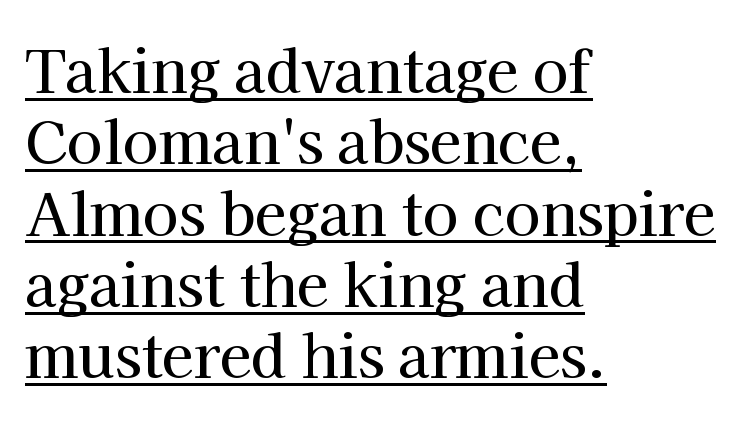
Look at the bottom of the vertical strokes: they flare into serifs here. The face used here is rendered with its standard letterfit. Ordinary non-slanted type is in use. Every row of glyphs begins at an identical x-position on the left. These characters rest on top of a visible drawn line. Each letter keeps its own natural width here, so spacing adapts to shape.
